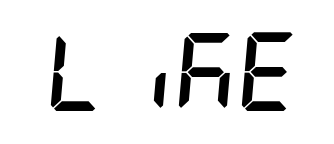
Q: Is the text bold? A: Yes.
Q: Is the text italic (slanted)? A: Yes, it leans right by about 5 degrees.
Q: Is the text underlined? A: No.
Q: Is the spacing between letters normal or unusually wide? A: Normal.
Q: Width (condensed, normal, or wide)? A: Condensed.
Q: Stroke contrast? A: Low.
Q: x-height? A: Large.
